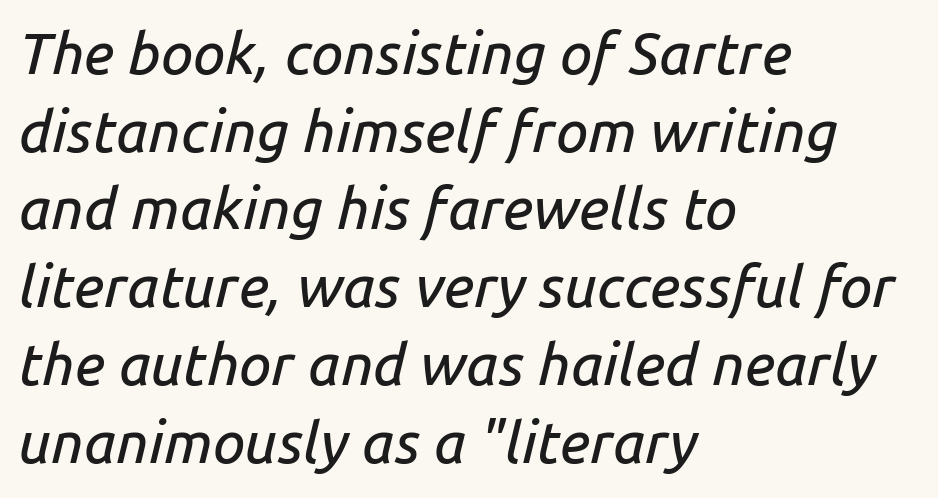
The image shows 58 px text type, italic (leaning right); set left-aligned, normal line spacing (1.34x), normal letter spacing, not underlined; low stroke contrast and a medium x-height.
